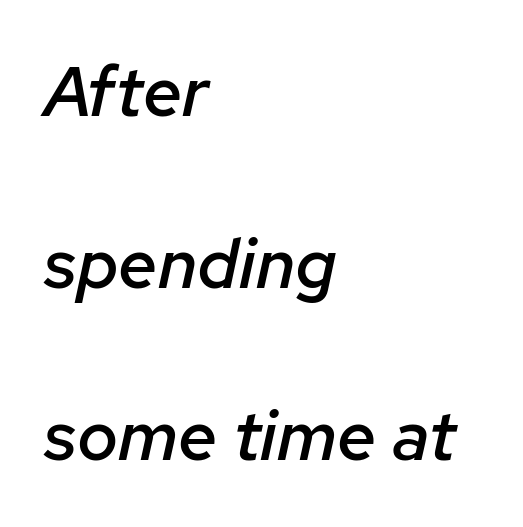
{"italic": "yes", "lean": "right", "slant_degrees": 12, "bold": "semi", "weight": "semibold", "width": "normal", "stroke_contrast": "low", "x_height": "medium", "monospaced": "no", "underline": "no", "align": "left", "line_spacing": "loose", "line_spacing_ratio": 2.46, "letter_spacing": "normal", "letter_spacing_em": 0.0, "glyph_px": 70}
